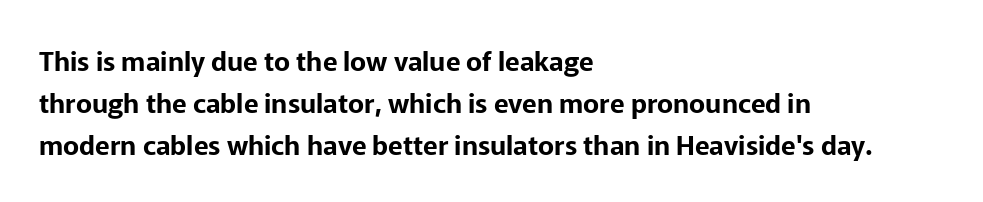
The image shows 27 px text type, upright; set left-aligned, normal line spacing (1.55x), normal letter spacing, not underlined.
